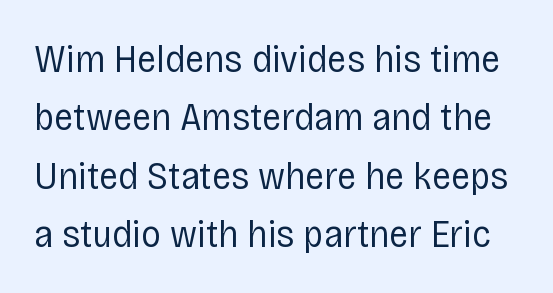
The passage shown is typeset with a sans-serif family. The rendering uses natural spacing where letterforms have individual widths. Is there any slant? The stems are plumb. Honestly, the row spacing looks completely unremarkable. Weight: regular or lighter. The rendering keeps characters at their native spacing.
